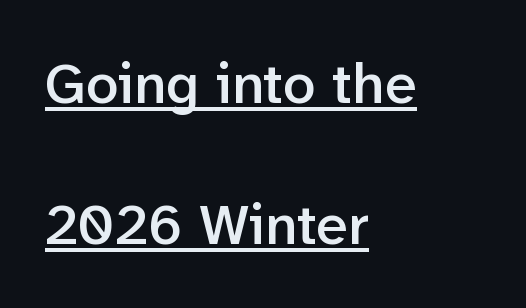
Q: Is the text bold? A: Semi-bold.
Q: Is the text italic (slanted)? A: No, it is upright.
Q: Is the typeface a serif or a sans-serif typeface? A: Sans-serif.
Q: Is the text underlined? A: Yes.
Q: How is the paragraph aligned? A: Left-aligned.
Q: Is the spacing between letters normal or unusually wide? A: Normal.
Q: Is the spacing between lines tight, normal or loose? A: Loose.
Q: Width (condensed, normal, or wide)? A: Normal.
Q: Stroke contrast? A: Low.
Q: x-height? A: Medium.
Q: Monospaced? A: No.
